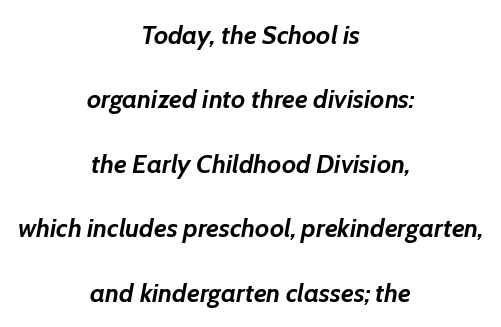
Interline gaps are noticeably wide in this sample. Stroke thickness is high; the sample reads as a true bold. Would a proofreader flag this as italicized? Yes. Descender tails drop into unmarked territory. The lines are quadded center. This rendering leaves character spacing at its baseline value.
